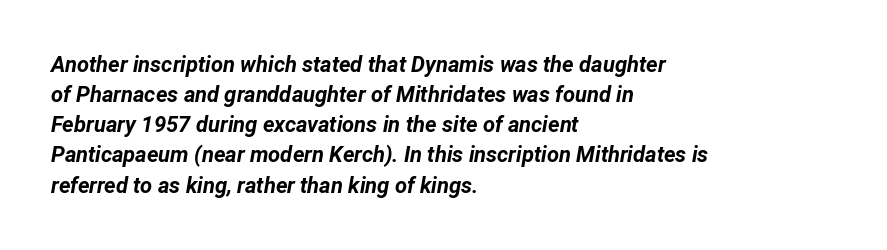
Q: Is the text bold? A: Yes.
Q: Is the text italic (slanted)? A: Yes, it leans right by about 12 degrees.
Q: Is the text underlined? A: No.
Q: How is the paragraph aligned? A: Left-aligned.
Q: Is the spacing between letters normal or unusually wide? A: Normal.
Q: Is the spacing between lines tight, normal or loose? A: Normal.
